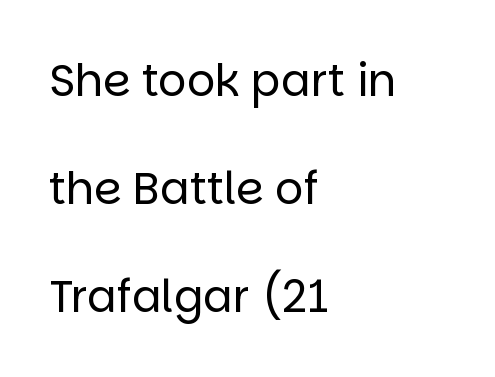
Q: Is the text bold? A: No.
Q: Is the text italic (slanted)? A: No, it is upright.
Q: Is the typeface a serif or a sans-serif typeface? A: Sans-serif.
Q: Is the text underlined? A: No.
Q: How is the paragraph aligned? A: Left-aligned.
Q: Is the spacing between letters normal or unusually wide? A: Normal.
Q: Is the spacing between lines tight, normal or loose? A: Loose.
Q: Width (condensed, normal, or wide)? A: Normal.
Q: Stroke contrast? A: Low.
Q: x-height? A: Large.
Q: Monospaced? A: No.
